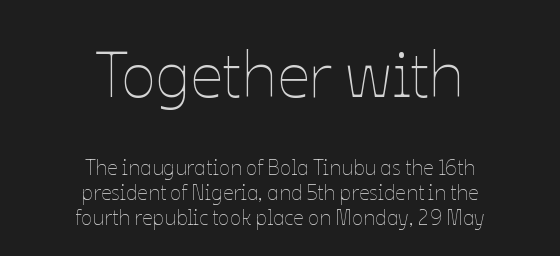
{"italic": "no", "bold": "no", "weight": "thin", "width": "normal", "stroke_contrast": "low", "x_height": "medium", "monospaced": "no", "underline": "no", "align": "center", "line_spacing_ratio": 1.19, "letter_spacing": "normal", "letter_spacing_em": 0.0, "larger_block": "first", "size_ratio": 3.05, "glyph_px": 64}
